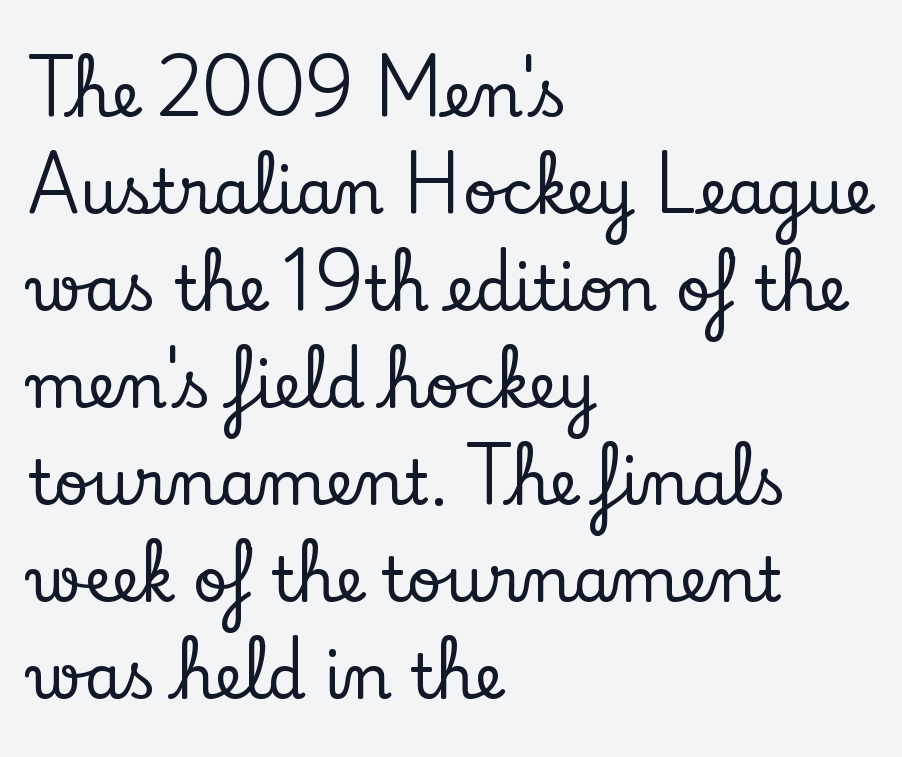
{"italic": "no", "width": "normal", "stroke_contrast": "low", "x_height": "small", "monospaced": "no", "underline": "no", "align": "left", "line_spacing": "normal", "line_spacing_ratio": 1.59, "letter_spacing": "normal", "letter_spacing_em": 0.0, "glyph_px": 61}
